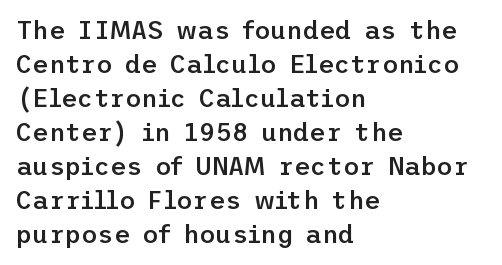
{"italic": "no", "bold": "semi", "underline": "no", "align": "left", "line_spacing": "normal", "line_spacing_ratio": 1.36, "letter_spacing": "normal", "letter_spacing_em": 0.0, "glyph_px": 25}
